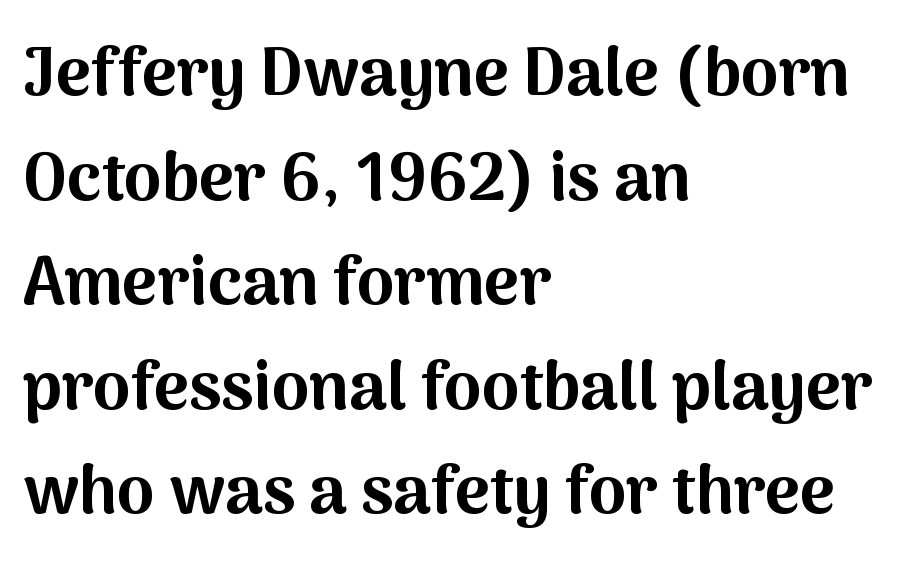
Q: Is the text bold? A: Yes.
Q: Is the text italic (slanted)? A: No, it is upright.
Q: Is the typeface a serif or a sans-serif typeface? A: Sans-serif.
Q: Is the text underlined? A: No.
Q: How is the paragraph aligned? A: Left-aligned.
Q: Is the spacing between letters normal or unusually wide? A: Normal.
Q: Is the spacing between lines tight, normal or loose? A: Normal.
Q: Width (condensed, normal, or wide)? A: Normal.
Q: Stroke contrast? A: Medium.
Q: x-height? A: Medium.
Q: Monospaced? A: No.
